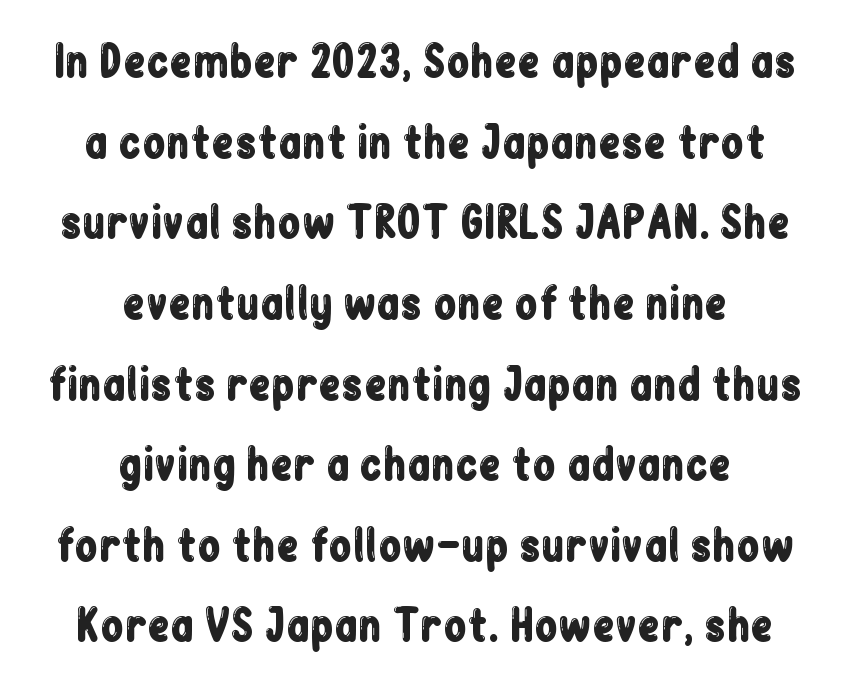
Q: Is the text italic (slanted)? A: No, it is upright.
Q: Is the typeface a serif or a sans-serif typeface? A: Sans-serif.
Q: Is the text underlined? A: No.
Q: How is the paragraph aligned? A: Centered.
Q: Is the spacing between letters normal or unusually wide? A: Normal.
Q: Is the spacing between lines tight, normal or loose? A: Loose.
Q: Width (condensed, normal, or wide)? A: Condensed.
Q: Stroke contrast? A: Low.
Q: x-height? A: Medium.
Q: Monospaced? A: No.
